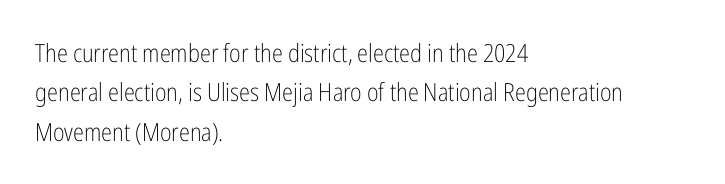
{"italic": "no", "bold": "no", "underline": "no", "align": "left", "line_spacing": "normal", "line_spacing_ratio": 1.58, "letter_spacing": "normal", "letter_spacing_em": 0.0, "glyph_px": 25}
